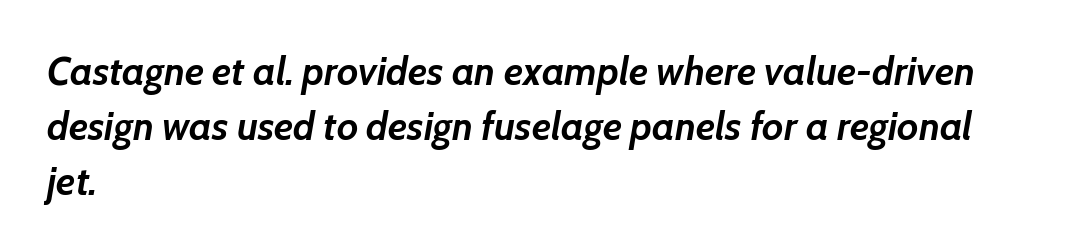
The rendering applies a slant to the glyphs. These lines sit exactly where default settings would place them. Lines of text with bare space underneath. The passage shown has conventional tracking throughout. Think of a printed novel: that variable character pitch is what you see here.
